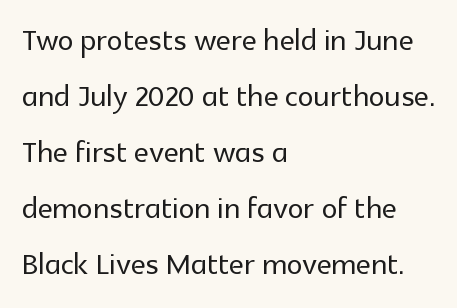
The image shows 40 px sans-serif type, upright; set left-aligned, normal line spacing (1.4x), normal letter spacing, not underlined; a medium x-height.
